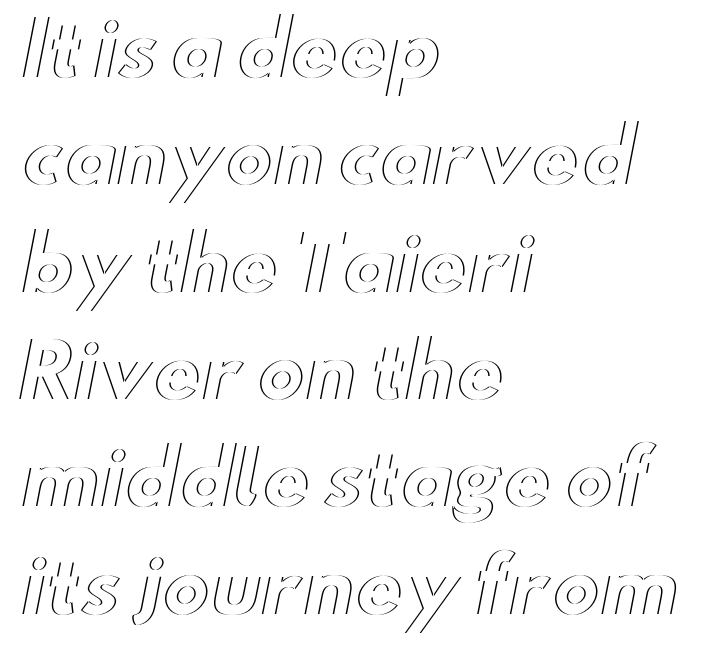
Q: Is the text italic (slanted)? A: Yes.
Q: Is the text underlined? A: No.
Q: How is the paragraph aligned? A: Left-aligned.
Q: Is the spacing between letters normal or unusually wide? A: Normal.
Q: Is the spacing between lines tight, normal or loose? A: Normal.
Q: Width (condensed, normal, or wide)? A: Wide.
Q: x-height? A: Small.
Q: Monospaced? A: No.
